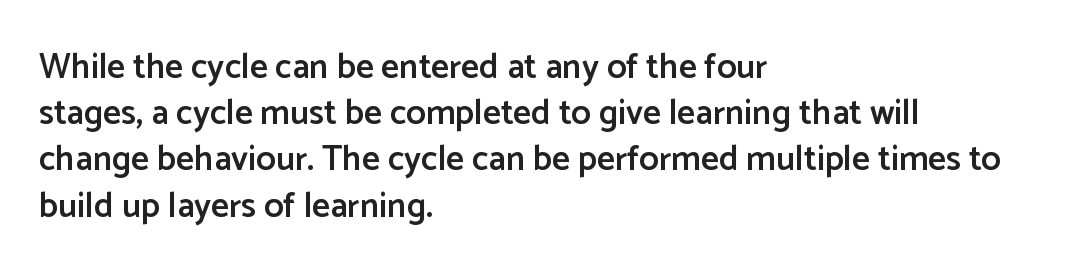
Q: Is the text bold? A: Semi-bold.
Q: Is the text italic (slanted)? A: No, it is upright.
Q: Is the typeface a serif or a sans-serif typeface? A: Sans-serif.
Q: Is the text underlined? A: No.
Q: How is the paragraph aligned? A: Left-aligned.
Q: Is the spacing between letters normal or unusually wide? A: Normal.
Q: Is the spacing between lines tight, normal or loose? A: Normal.
Q: Width (condensed, normal, or wide)? A: Normal.
Q: Stroke contrast? A: Low.
Q: x-height? A: Medium.
Q: Monospaced? A: No.
